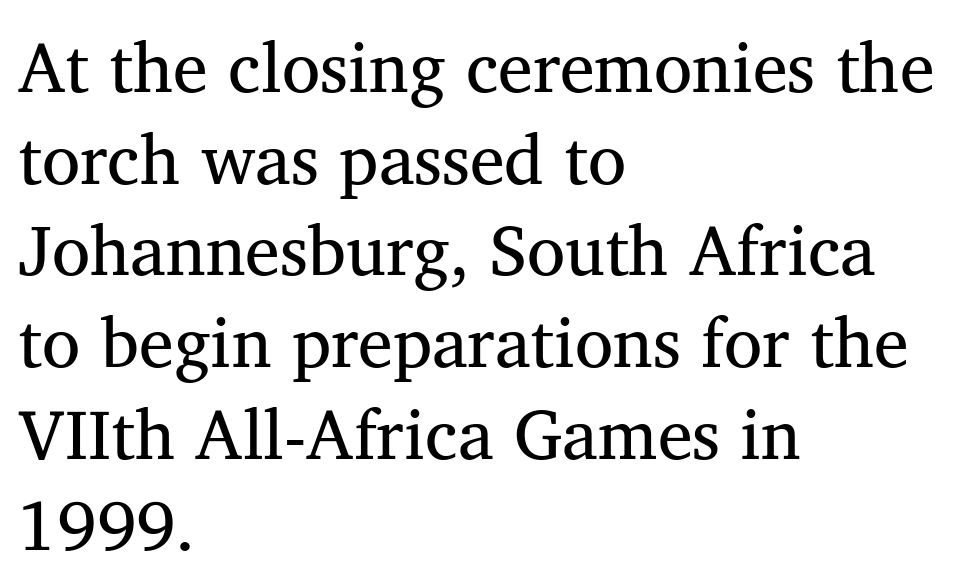
These lines sit exactly where default settings would place them. Note the varied advance widths — an 'i' is clearly narrower than an 'm'. Is there any slant? The stems are plumb. Horizontal alignment here is leftward, the default for most running prose. Letters have the restrained weight of plain body copy at most.
